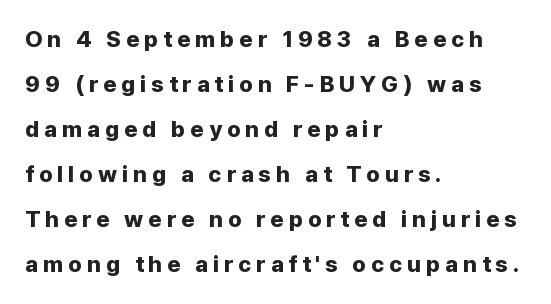
{"italic": "no", "bold": "yes", "underline": "no", "align": "left", "line_spacing": "loose", "line_spacing_ratio": 1.96, "letter_spacing": "wide", "letter_spacing_em": 0.21, "glyph_px": 23}
